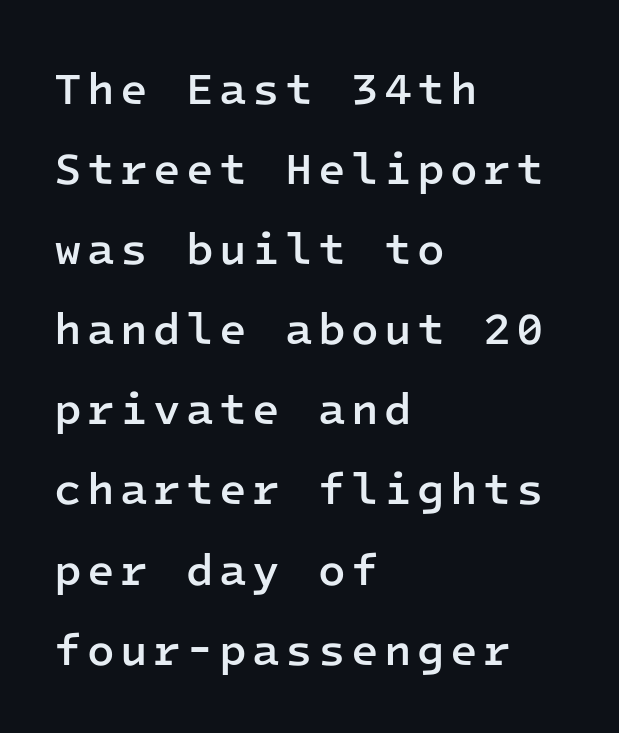
Q: Is the text bold? A: Semi-bold.
Q: Is the text italic (slanted)? A: No, it is upright.
Q: Is the typeface a serif or a sans-serif typeface? A: Sans-serif.
Q: Is the text underlined? A: No.
Q: How is the paragraph aligned? A: Left-aligned.
Q: Width (condensed, normal, or wide)? A: Normal.
Q: Stroke contrast? A: Low.
Q: x-height? A: Medium.
Q: Monospaced? A: Yes.
